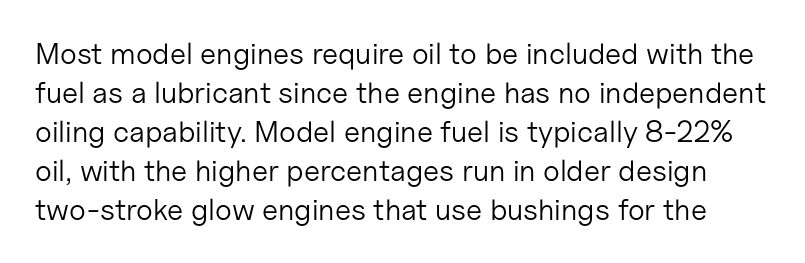
{"serif": "no", "italic": "no", "bold": "no", "weight": "light", "width": "normal", "stroke_contrast": "low", "x_height": "medium", "monospaced": "no", "underline": "no", "line_spacing": "normal", "line_spacing_ratio": 1.3, "letter_spacing": "normal", "letter_spacing_em": 0.0, "glyph_px": 30}
